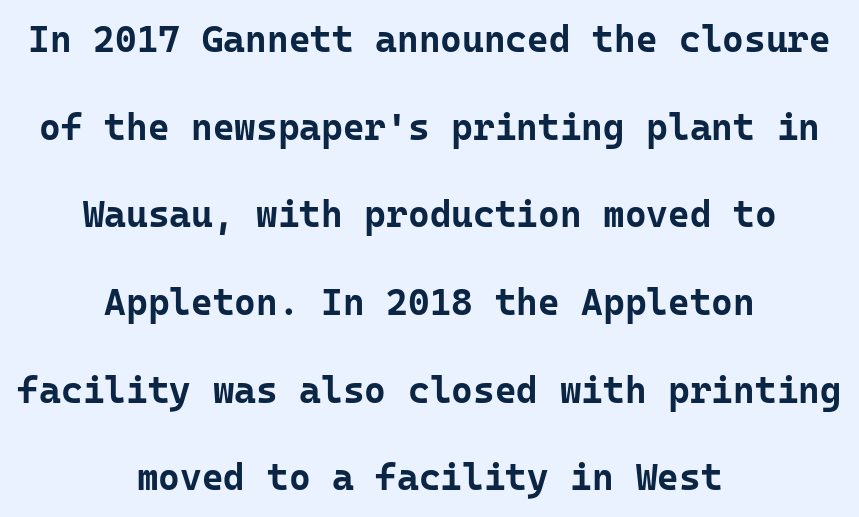
Q: Is the text bold? A: Yes.
Q: Is the text italic (slanted)? A: No, it is upright.
Q: Is the typeface a serif or a sans-serif typeface? A: Sans-serif.
Q: Is the text underlined? A: No.
Q: How is the paragraph aligned? A: Centered.
Q: Is the spacing between letters normal or unusually wide? A: Normal.
Q: Is the spacing between lines tight, normal or loose? A: Loose.
Q: Width (condensed, normal, or wide)? A: Normal.
Q: Stroke contrast? A: Low.
Q: x-height? A: Medium.
Q: Monospaced? A: Yes.
